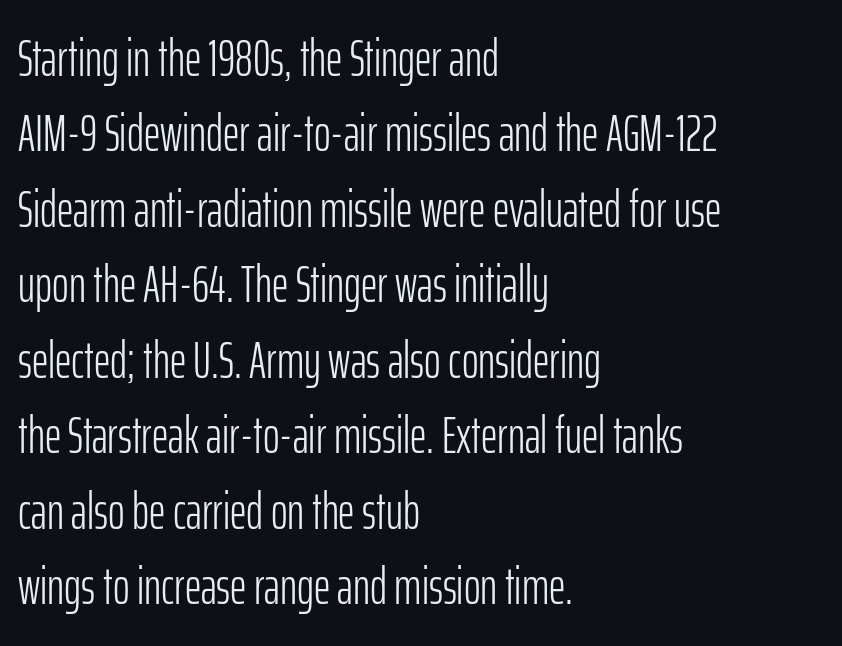
Q: Is the text bold? A: No.
Q: Is the text italic (slanted)? A: No, it is upright.
Q: Is the typeface a serif or a sans-serif typeface? A: Sans-serif.
Q: Is the text underlined? A: No.
Q: How is the paragraph aligned? A: Left-aligned.
Q: Is the spacing between letters normal or unusually wide? A: Normal.
Q: Is the spacing between lines tight, normal or loose? A: Normal.
Q: Width (condensed, normal, or wide)? A: Condensed.
Q: Stroke contrast? A: Low.
Q: x-height? A: Medium.
Q: Monospaced? A: No.
